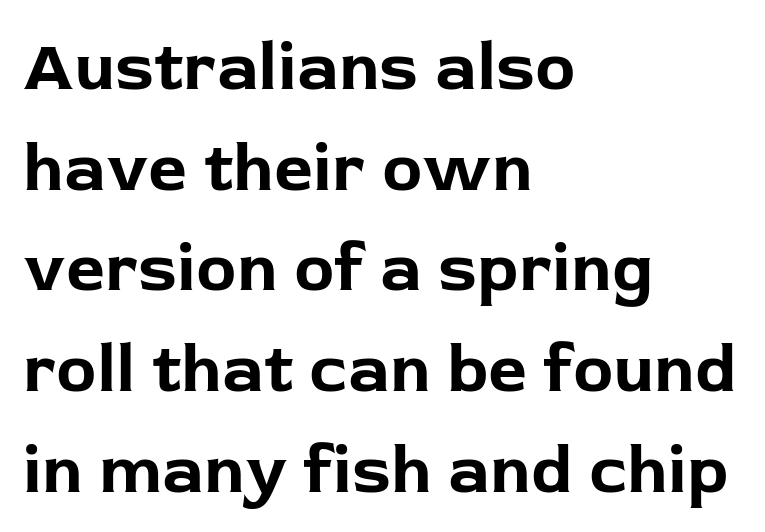
What's the leading like? Ordinary, nothing unusual. What kind of face is this? One without serifs — a sans. Character widths vary here, with narrow letters taking less room than wide ones. A roman cut, with each character standing at attention.
